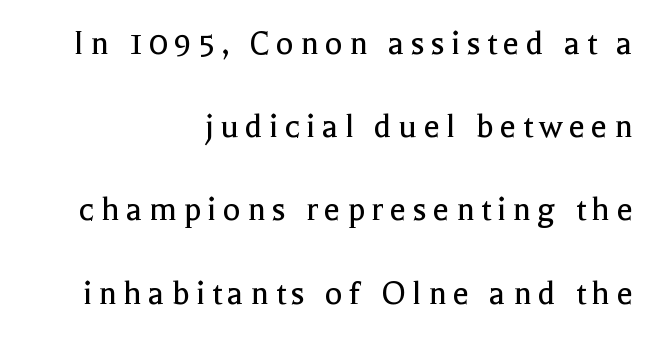
{"serif": "yes", "italic": "no", "bold": "no", "weight": "regular", "width": "normal", "x_height": "medium", "monospaced": "no", "underline": "no", "align": "right", "line_spacing": "loose", "line_spacing_ratio": 2.25, "glyph_px": 37}
